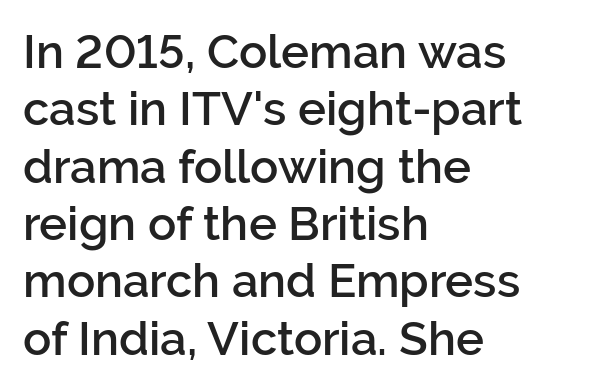
These lines are rendered in a variable-pitch font. Every letter is mildly thick-stroked: semibold rather than bold. A student would call this left alignment; a typographer would say flush left, rag right. This sample uses plain, unmodified letter spacing.
